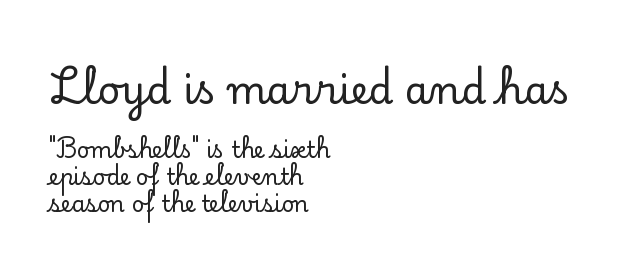
The image shows 39 px serif type, upright; set left-aligned, line spacing 1.21x, normal letter spacing, not underlined; the first (top) block is 1.77x larger; low stroke contrast and a small x-height.
